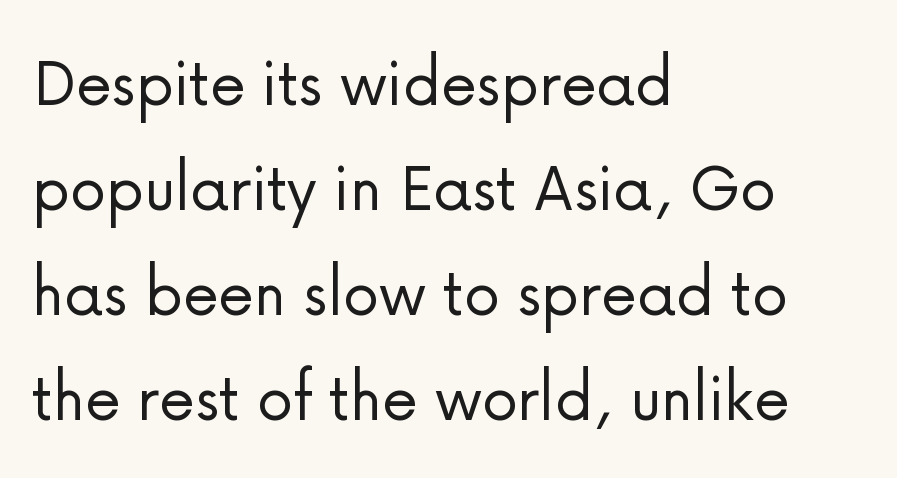
Q: Is the text bold? A: No.
Q: Is the text italic (slanted)? A: No, it is upright.
Q: Is the typeface a serif or a sans-serif typeface? A: Sans-serif.
Q: Is the text underlined? A: No.
Q: How is the paragraph aligned? A: Left-aligned.
Q: Is the spacing between letters normal or unusually wide? A: Normal.
Q: Is the spacing between lines tight, normal or loose? A: Normal.
Q: Width (condensed, normal, or wide)? A: Normal.
Q: Stroke contrast? A: Low.
Q: x-height? A: Medium.
Q: Monospaced? A: No.
